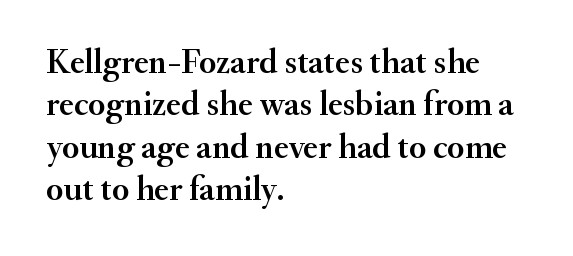
The image shows 35 px serif type, upright; set left-aligned, line spacing 1.21x, normal letter spacing, not underlined; medium stroke contrast and a small x-height.
